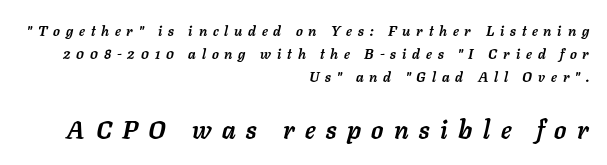
Tall strokes in this sample are angled rather than plumb. Descender tails drop into unmarked territory. Does the copy run flush right? Yes — the right margin is perfectly even. Evenly set lines give the paragraph a standard silhouette.
